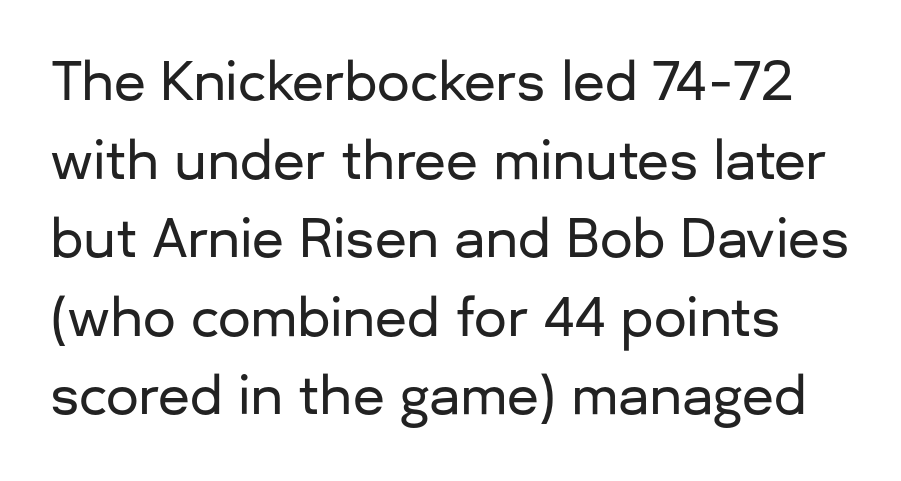
{"serif": "no", "italic": "no", "width": "normal", "stroke_contrast": "low", "x_height": "medium", "monospaced": "no", "underline": "no", "line_spacing": "normal", "line_spacing_ratio": 1.51, "letter_spacing": "normal", "letter_spacing_em": 0.0, "glyph_px": 52}
